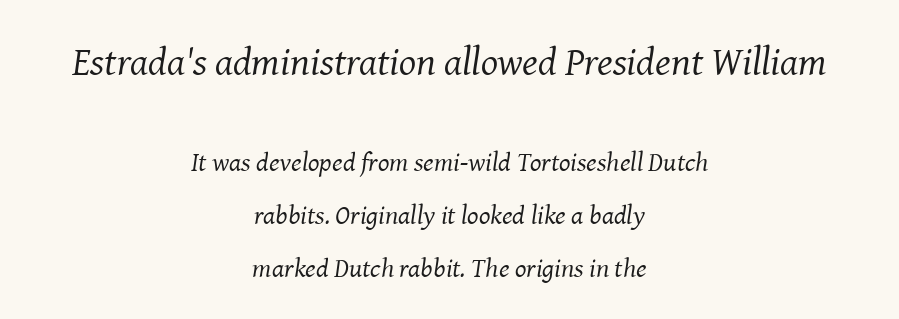
Q: Is the text bold? A: No.
Q: Is the text italic (slanted)? A: Yes, it leans right by about 8 degrees.
Q: Is the typeface a serif or a sans-serif typeface? A: Serif.
Q: Is the text underlined? A: No.
Q: How is the paragraph aligned? A: Centered.
Q: Is the spacing between letters normal or unusually wide? A: Normal.
Q: Is the spacing between lines tight, normal or loose? A: Loose.
Q: Which block of text is set in a larger size, the first (top) or the second (bottom)? A: The first (top) one.
Q: Width (condensed, normal, or wide)? A: Normal.
Q: Stroke contrast? A: Medium.
Q: x-height? A: Medium.
Q: Monospaced? A: No.
